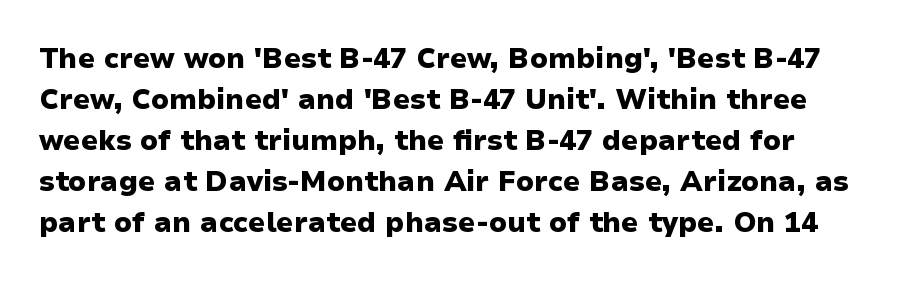
Character widths vary here, with narrow letters taking less room than wide ones. Students, note that the glyphs here touch the page at normal intervals. A typesetter would call this leading conventional body-copy spacing. Heavy, bold letterforms. Honestly, there is no underline to notice here at all. Posture: upright roman.
